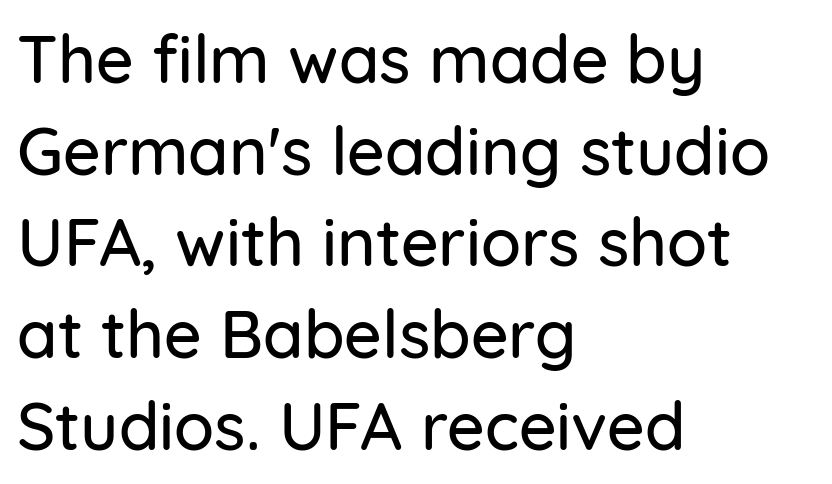
Q: Is the text italic (slanted)? A: No, it is upright.
Q: Is the typeface a serif or a sans-serif typeface? A: Sans-serif.
Q: Is the text underlined? A: No.
Q: How is the paragraph aligned? A: Left-aligned.
Q: Is the spacing between letters normal or unusually wide? A: Normal.
Q: Is the spacing between lines tight, normal or loose? A: Normal.
Q: Width (condensed, normal, or wide)? A: Normal.
Q: Stroke contrast? A: Low.
Q: x-height? A: Medium.
Q: Monospaced? A: No.
